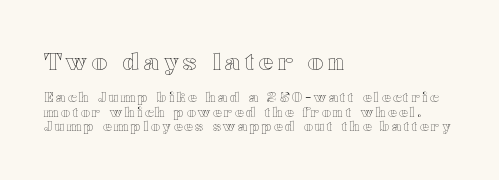
The rendering anchors every line to the left-hand side. Has an underline been added? It has not. This layout puts the oversized block above and the modest block below. The passage shown stacks its lines with hardly any gap. Does the lettering tilt? It doesn't — this is upright.
